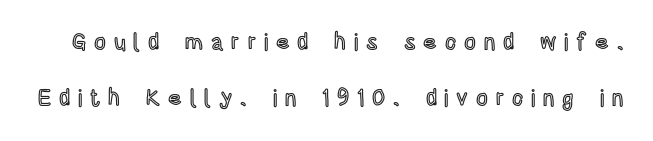
The image shows 23 px text type, upright; set loose line spacing (2.44x), unusually wide letter spacing (+0.34 em), not underlined.
